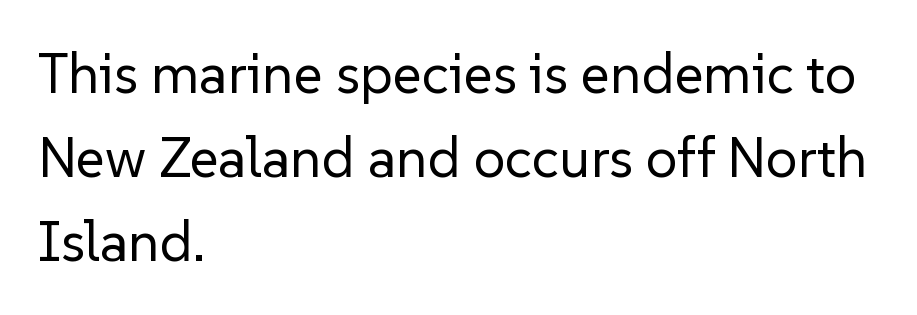
The image shows 56 px regular-weight sans-serif type, upright; set left-aligned, normal line spacing (1.5x), normal letter spacing, not underlined; low stroke contrast and a medium x-height.
